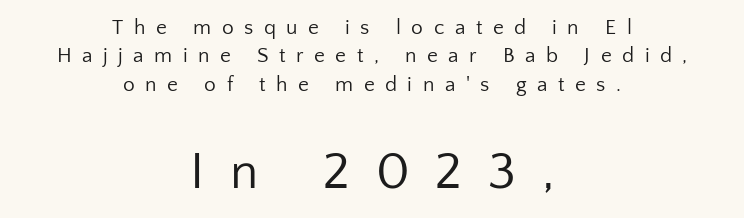
Q: Is the text bold? A: No.
Q: Is the text italic (slanted)? A: No, it is upright.
Q: Is the typeface a serif or a sans-serif typeface? A: Sans-serif.
Q: Is the text underlined? A: No.
Q: How is the paragraph aligned? A: Centered.
Q: Is the spacing between letters normal or unusually wide? A: Unusually wide.
Q: Is the spacing between lines tight, normal or loose? A: Normal.
Q: Which block of text is set in a larger size, the first (top) or the second (bottom)? A: The second (bottom) one.
Q: Width (condensed, normal, or wide)? A: Normal.
Q: Stroke contrast? A: Low.
Q: x-height? A: Medium.
Q: Monospaced? A: No.
